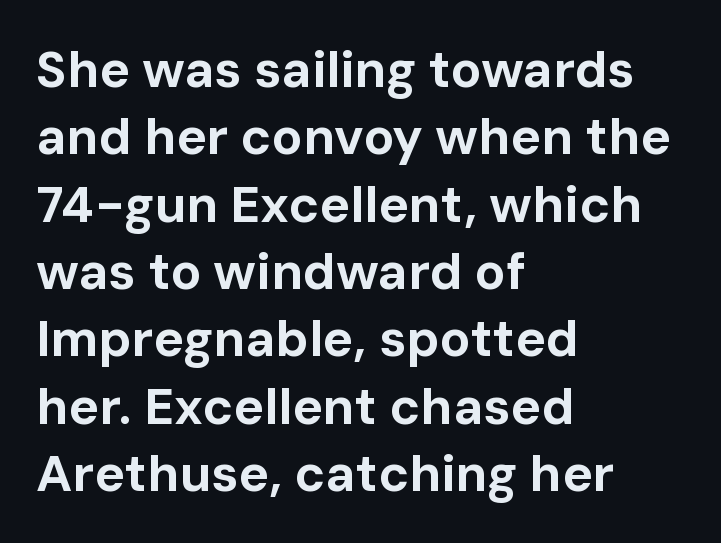
The zone under the glyphs is completely vacant. Vertical spacing — default. Think of a printed novel: that variable character pitch is what you see here. The passage is arranged the way most books set body copy — flush left. Classification — sans serif.
